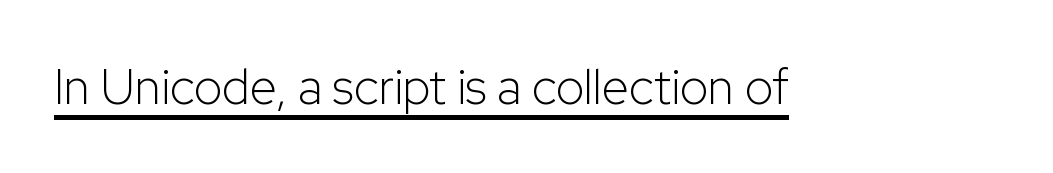
The image shows 49 px light sans-serif type, upright; set normal letter spacing, underlined; low stroke contrast and a medium x-height.
